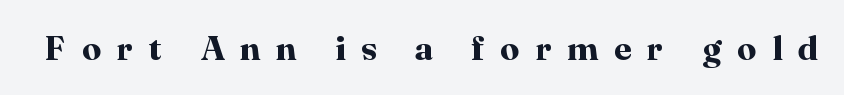
The image shows 34 px bold serif type, upright; set unusually wide letter spacing (+0.47 em), not underlined; high stroke contrast and a medium x-height.
